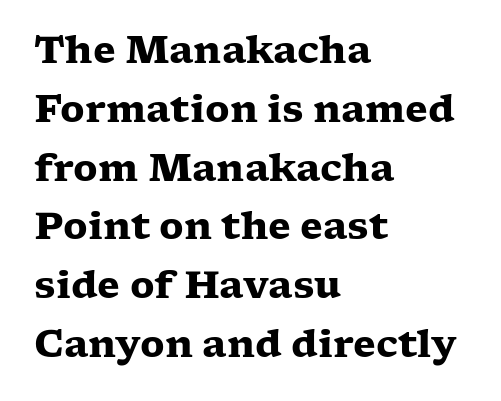
{"serif": "yes", "italic": "no", "bold": "yes", "weight": "heavy", "width": "wide", "stroke_contrast": "low", "x_height": "medium", "monospaced": "no", "underline": "no", "align": "left", "line_spacing": "normal", "line_spacing_ratio": 1.59, "letter_spacing": "normal", "letter_spacing_em": 0.0, "glyph_px": 37}
